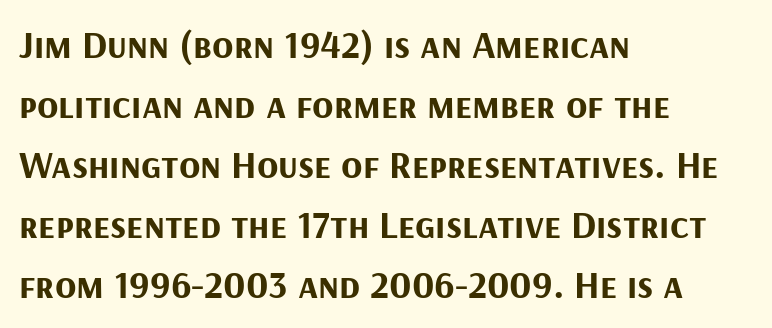
Q: Is the text bold? A: Yes.
Q: Is the text italic (slanted)? A: No, it is upright.
Q: Is the typeface a serif or a sans-serif typeface? A: Sans-serif.
Q: Is the text underlined? A: No.
Q: How is the paragraph aligned? A: Left-aligned.
Q: Is the spacing between letters normal or unusually wide? A: Normal.
Q: Is the spacing between lines tight, normal or loose? A: Normal.
Q: Width (condensed, normal, or wide)? A: Normal.
Q: Stroke contrast? A: Medium.
Q: x-height? A: Medium.
Q: Monospaced? A: No.
